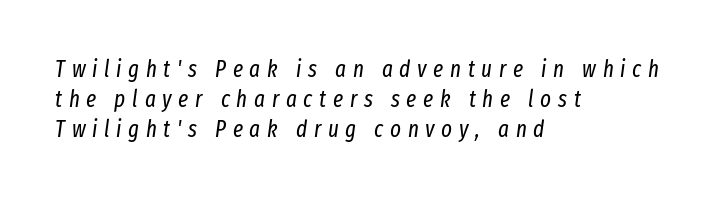
{"italic": "yes", "lean": "right", "slant_degrees": 8, "bold": "no", "underline": "no", "align": "left", "line_spacing": "normal", "line_spacing_ratio": 1.31, "letter_spacing": "wide", "letter_spacing_em": 0.29, "glyph_px": 23}
